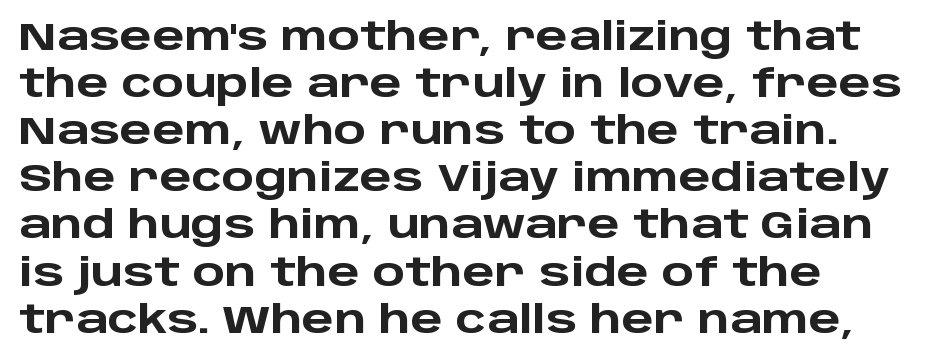
Q: Is the text bold? A: Yes.
Q: Is the text italic (slanted)? A: No, it is upright.
Q: Is the typeface a serif or a sans-serif typeface? A: Sans-serif.
Q: Is the text underlined? A: No.
Q: How is the paragraph aligned? A: Left-aligned.
Q: Is the spacing between letters normal or unusually wide? A: Normal.
Q: Width (condensed, normal, or wide)? A: Wide.
Q: Stroke contrast? A: Low.
Q: x-height? A: Large.
Q: Monospaced? A: No.
